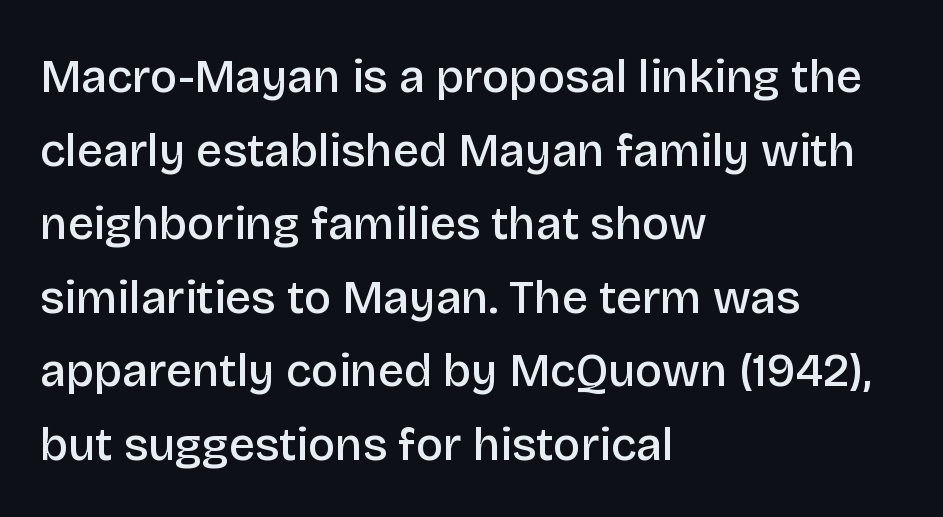
Glyph-to-glyph distance matches everyday printed text. The space directly below the letters is spotless. The paragraph has a hard left edge and a soft right edge. Slightly chunky letters — semibold, I'd say, not full bold. Note the varied advance widths — an 'i' is clearly narrower than an 'm'. This sample uses a sans-serif face.
